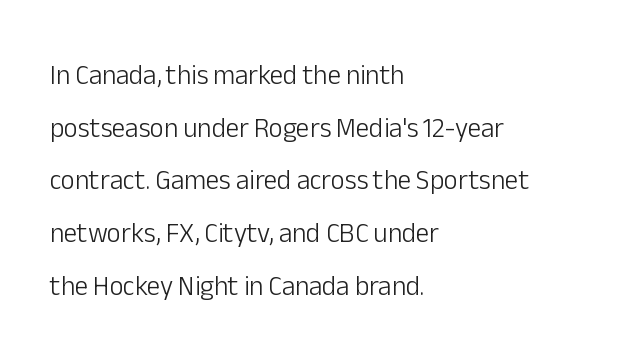
The letters stand upright; this is a roman face. The lines are spread far apart with generous leading. Is the block centered? No — it sits flush against the left margin. The space directly below the letters is spotless.
